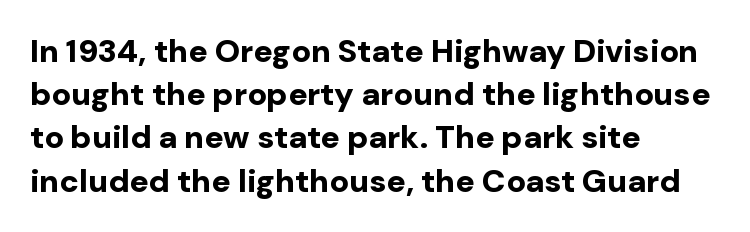
{"serif": "no", "italic": "no", "bold": "yes", "weight": "bold", "width": "normal", "stroke_contrast": "low", "x_height": "medium", "monospaced": "no", "underline": "no", "align": "left", "line_spacing": "normal", "line_spacing_ratio": 1.35, "letter_spacing": "normal", "letter_spacing_em": 0.0, "glyph_px": 32}
